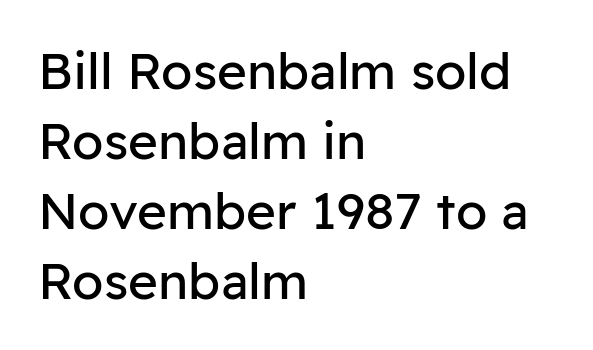
Compared with typical body copy, the letter spacing here is the same. Designer's note — italics off, roman on. Normally led — the rows are evenly, conventionally spaced. Horizontal alignment here is leftward, the default for most running prose. Is this a heavy cut? Hardly; it is regular or lighter.
